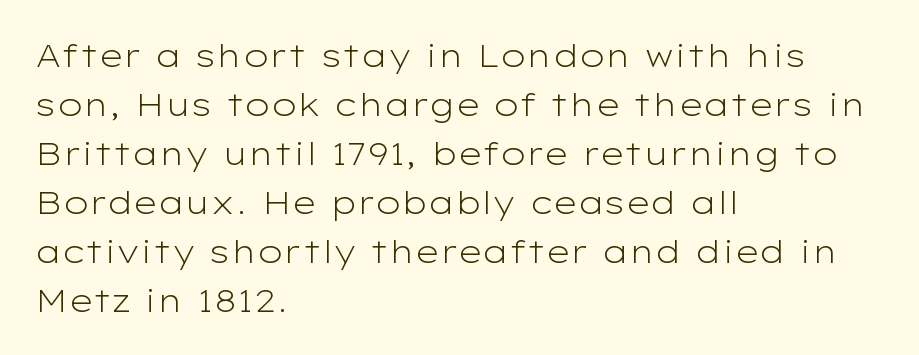
Q: Is the text bold? A: No.
Q: Is the text italic (slanted)? A: No, it is upright.
Q: Is the typeface a serif or a sans-serif typeface? A: Sans-serif.
Q: Is the text underlined? A: No.
Q: How is the paragraph aligned? A: Left-aligned.
Q: Is the spacing between letters normal or unusually wide? A: Normal.
Q: Is the spacing between lines tight, normal or loose? A: Normal.
Q: Width (condensed, normal, or wide)? A: Wide.
Q: Stroke contrast? A: Low.
Q: x-height? A: Medium.
Q: Monospaced? A: No.
